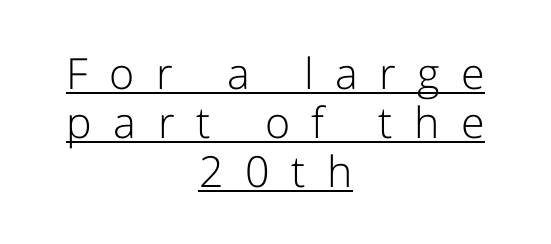
{"serif": "no", "italic": "no", "bold": "no", "weight": "light", "width": "normal", "stroke_contrast": "low", "x_height": "medium", "monospaced": "no", "underline": "yes", "align": "center", "line_spacing": "tight", "line_spacing_ratio": 1.14, "letter_spacing": "wide", "letter_spacing_em": 0.5, "glyph_px": 43}
